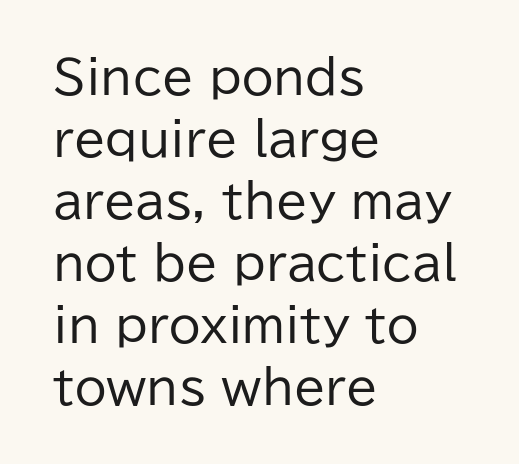
Q: Is the text bold? A: No.
Q: Is the text italic (slanted)? A: No, it is upright.
Q: Is the typeface a serif or a sans-serif typeface? A: Sans-serif.
Q: Is the text underlined? A: No.
Q: How is the paragraph aligned? A: Left-aligned.
Q: Is the spacing between letters normal or unusually wide? A: Normal.
Q: Is the spacing between lines tight, normal or loose? A: Normal.
Q: Width (condensed, normal, or wide)? A: Normal.
Q: Stroke contrast? A: Low.
Q: x-height? A: Medium.
Q: Monospaced? A: No.
